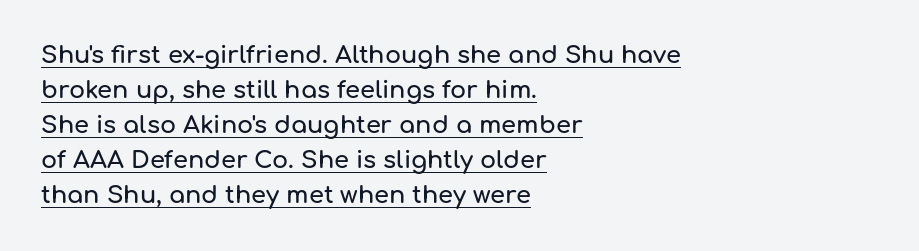
Q: Is the text italic (slanted)? A: No, it is upright.
Q: Is the text underlined? A: Yes.
Q: How is the paragraph aligned? A: Left-aligned.
Q: Is the spacing between letters normal or unusually wide? A: Normal.
Q: Is the spacing between lines tight, normal or loose? A: Normal.
